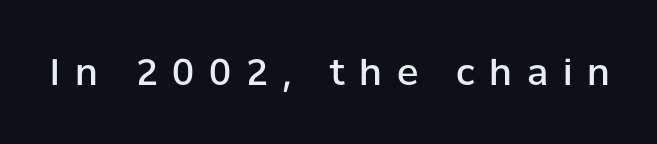
{"serif": "no", "italic": "no", "bold": "semi", "weight": "semibold", "width": "normal", "stroke_contrast": "low", "x_height": "medium", "monospaced": "no", "underline": "no", "letter_spacing": "wide", "letter_spacing_em": 0.41, "glyph_px": 36}
